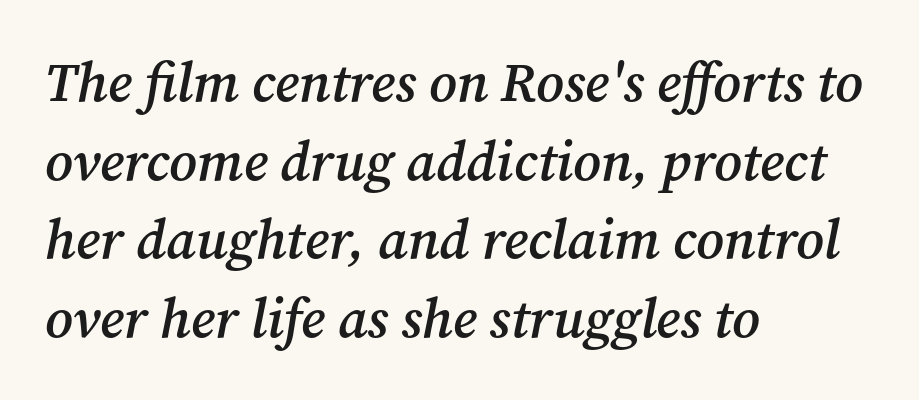
Quick note: italic. What weight is shown? A semibold, between regular and bold. These lines sit exactly where default settings would place them. Character widths vary here, with narrow letters taking less room than wide ones. Stroke terminals: seriffed. Honestly, the letter spacing is just normal — you wouldn't notice it.
